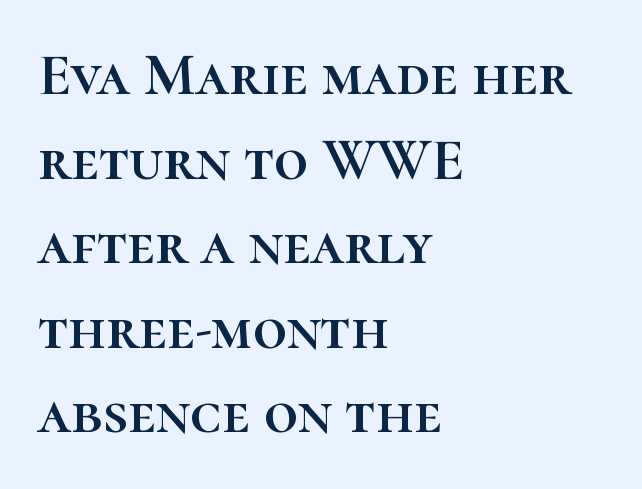
Q: Is the text italic (slanted)? A: No, it is upright.
Q: Is the text underlined? A: No.
Q: How is the paragraph aligned? A: Left-aligned.
Q: Is the spacing between letters normal or unusually wide? A: Normal.
Q: Is the spacing between lines tight, normal or loose? A: Normal.
Q: Width (condensed, normal, or wide)? A: Normal.
Q: Stroke contrast? A: High.
Q: x-height? A: Medium.
Q: Monospaced? A: No.
